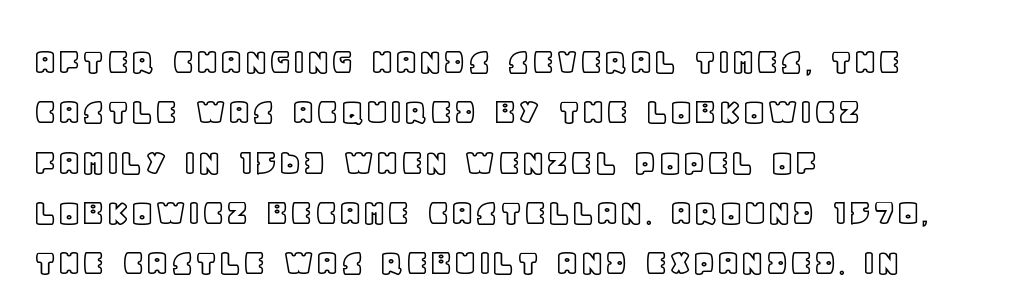
The image shows 39 px text type, upright; set left-aligned, normal line spacing (1.29x), normal letter spacing, not underlined; a large x-height.
